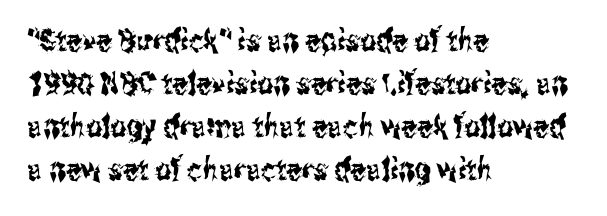
{"serif": "no", "italic": "no", "width": "condensed", "stroke_contrast": "medium", "x_height": "medium", "monospaced": "no", "underline": "no", "align": "left", "line_spacing": "normal", "line_spacing_ratio": 1.39, "letter_spacing": "normal", "letter_spacing_em": 0.0, "glyph_px": 31}
